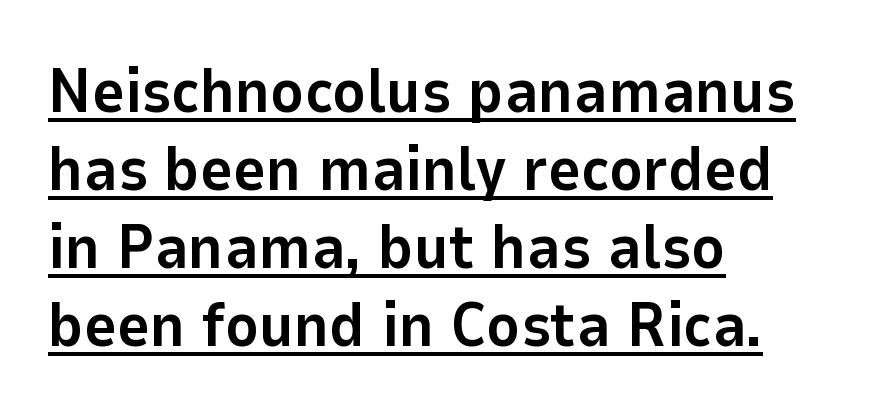
Q: Is the text bold? A: Yes.
Q: Is the text italic (slanted)? A: No, it is upright.
Q: Is the typeface a serif or a sans-serif typeface? A: Sans-serif.
Q: Is the text underlined? A: Yes.
Q: How is the paragraph aligned? A: Left-aligned.
Q: Is the spacing between letters normal or unusually wide? A: Normal.
Q: Width (condensed, normal, or wide)? A: Normal.
Q: Stroke contrast? A: Low.
Q: x-height? A: Medium.
Q: Monospaced? A: No.
